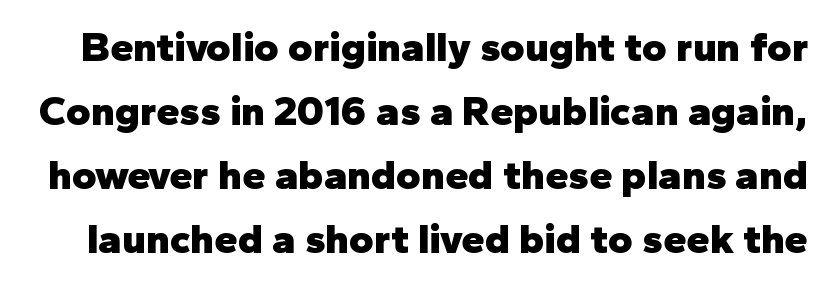
The image shows 42 px heavy sans-serif type, upright; set normal line spacing (1.52x), normal letter spacing, not underlined; low stroke contrast and a medium x-height.
